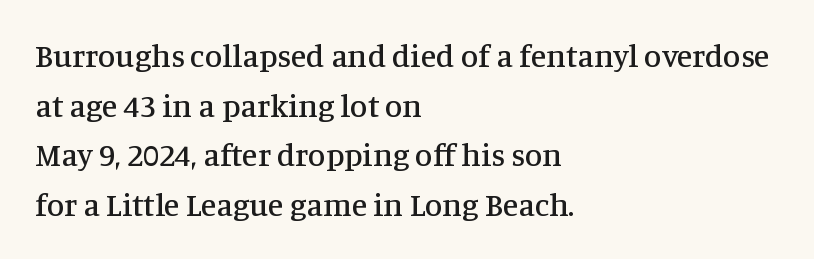
{"serif": "yes", "italic": "no", "width": "normal", "stroke_contrast": "medium", "x_height": "large", "monospaced": "no", "underline": "no", "align": "left", "line_spacing": "normal", "line_spacing_ratio": 1.55, "letter_spacing": "normal", "letter_spacing_em": 0.0, "glyph_px": 32}
